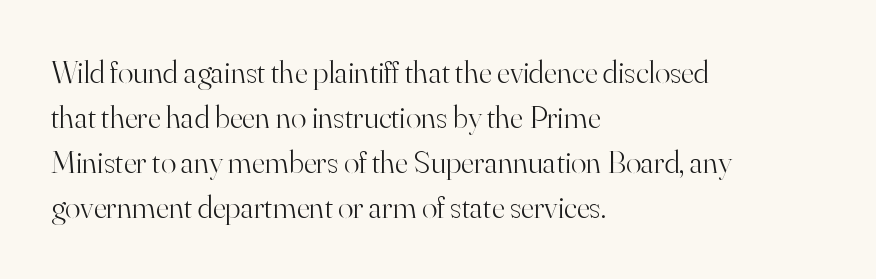
The block of text has a typical density, with ordinary space between rows. This sample has the flowing, uneven cadence of proportional lettering. The line texture is even and compact thanks to regular tracking. No letter is thick-stroked: the sample isn't bold.
